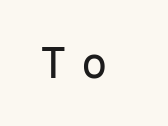
{"serif": "no", "italic": "no", "width": "normal", "stroke_contrast": "low", "x_height": "medium", "monospaced": "yes", "underline": "no", "letter_spacing": "wide", "letter_spacing_em": 0.39, "glyph_px": 38}
